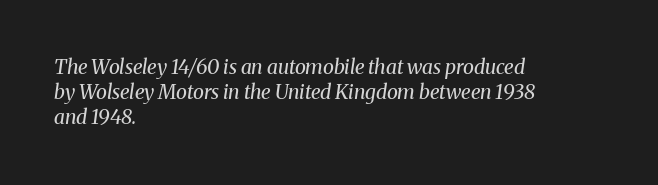
Q: Is the text bold? A: No.
Q: Is the text italic (slanted)? A: Yes, it leans right by about 8 degrees.
Q: Is the text underlined? A: No.
Q: How is the paragraph aligned? A: Left-aligned.
Q: Is the spacing between letters normal or unusually wide? A: Normal.
Q: Is the spacing between lines tight, normal or loose? A: Normal.
